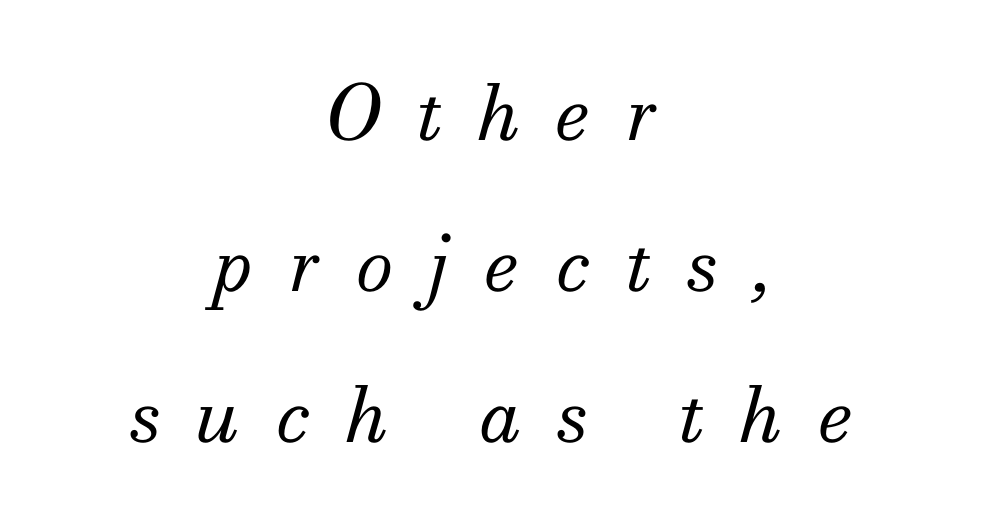
The image shows 76 px regular-weight serif type, italic (leaning right); set centered, loose line spacing (1.99x), unusually wide letter spacing (+0.47 em), not underlined; medium stroke contrast and a small x-height.
